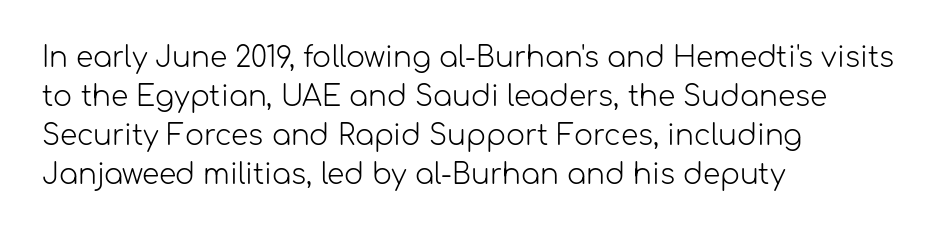
{"serif": "no", "italic": "no", "bold": "no", "weight": "light", "width": "normal", "stroke_contrast": "low", "x_height": "medium", "monospaced": "no", "underline": "no", "align": "left", "line_spacing": "normal", "line_spacing_ratio": 1.39, "letter_spacing": "normal", "letter_spacing_em": 0.0, "glyph_px": 28}
